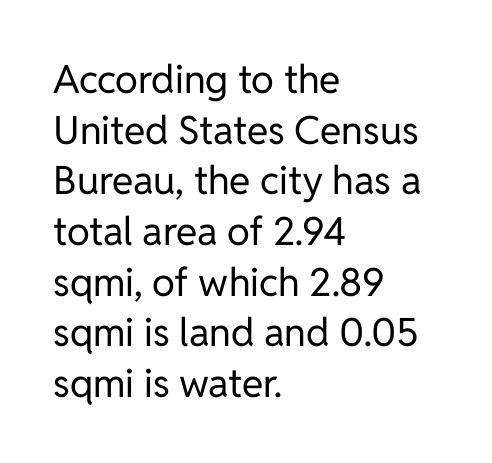
Proportional: the letters do not fall into vertical columns. You can tell from the bare stems that sans-serif type was used. You can tell it's not italic because the verticals are truly vertical. The lines are quadded left. Beneath every word, the page is bare.
